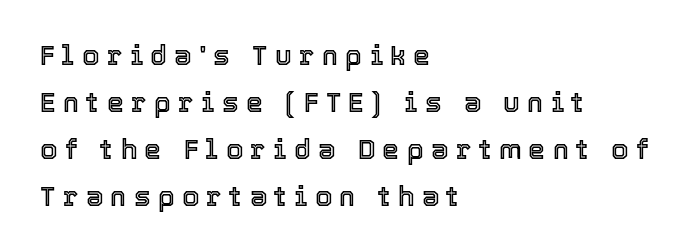
Q: Is the text italic (slanted)? A: No, it is upright.
Q: Is the text underlined? A: No.
Q: How is the paragraph aligned? A: Left-aligned.
Q: Is the spacing between letters normal or unusually wide? A: Unusually wide.
